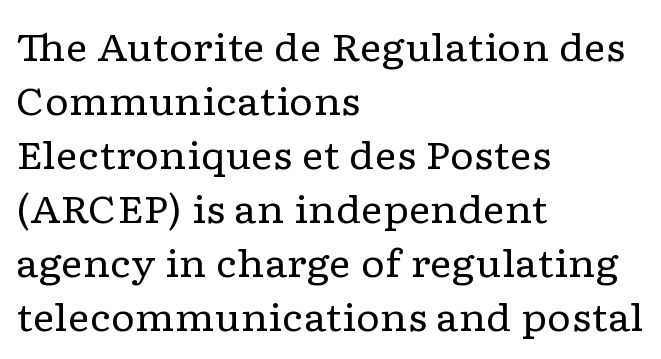
The image shows 38 px regular-weight, wide serif type, upright; set left-aligned, normal line spacing (1.42x), normal letter spacing, not underlined; low stroke contrast and a medium x-height.
